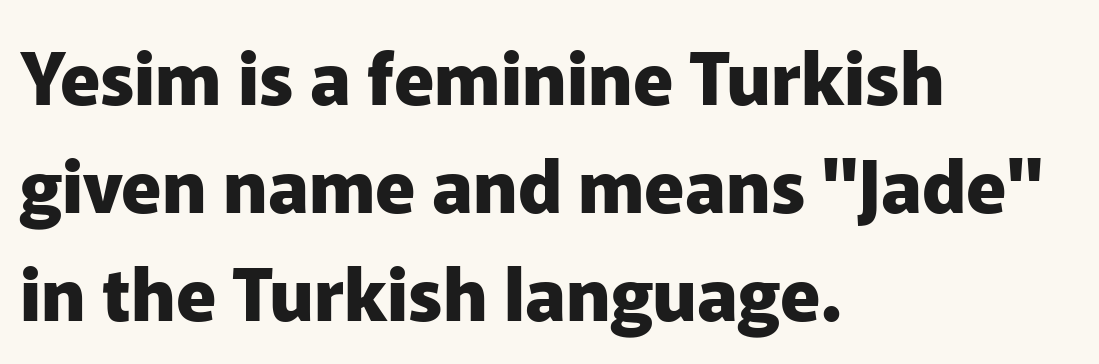
Descenders are the only things crossing below the line. Check where the strokes stop: nothing finishes them off — pure sans. Every character sits straight up, as roman type does. Students, this is bold: see how much ink each stroke carries. Each letter keeps its own natural width here, so spacing adapts to shape. The vertical gap from one line to the next is medium.
